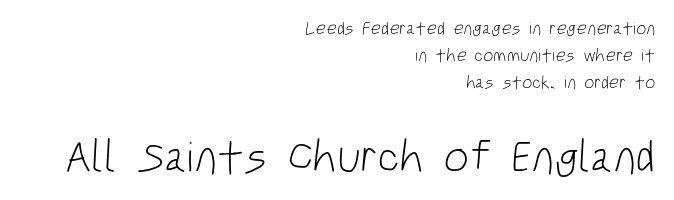
{"serif": "no", "bold": "no", "weight": "light", "width": "condensed", "stroke_contrast": "low", "x_height": "large", "monospaced": "no", "underline": "no", "align": "right", "line_spacing": "normal", "line_spacing_ratio": 1.49, "letter_spacing": "normal", "letter_spacing_em": 0.0, "larger_block": "second", "size_ratio": 2.5, "glyph_px": 45}
